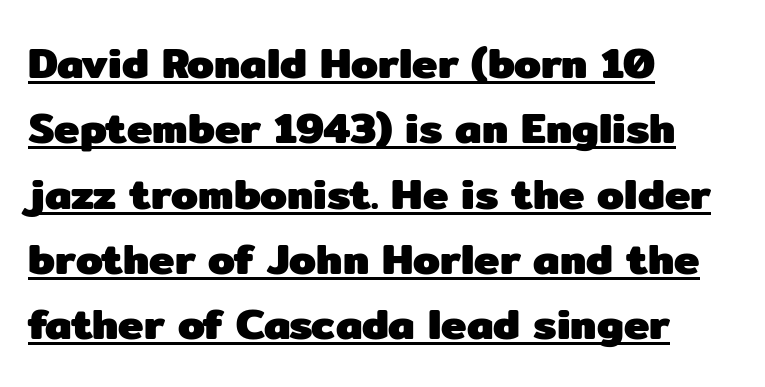
The image shows 43 px heavy sans-serif type, upright; set left-aligned, normal line spacing (1.52x), normal letter spacing, underlined; low stroke contrast and a medium x-height.
